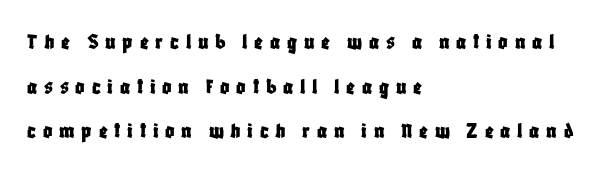
Unmarked baselines from the first word to the last. The setting favours the left margin, as ordinary paragraphs usually do. Letter spacing: wide. Successive baselines arrive slowly, with a big drop between each. Style check: upright.
